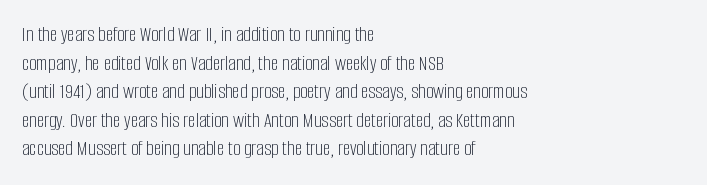
Q: Is the text bold? A: No.
Q: Is the text italic (slanted)? A: No, it is upright.
Q: Is the text underlined? A: No.
Q: How is the paragraph aligned? A: Left-aligned.
Q: Is the spacing between letters normal or unusually wide? A: Normal.
Q: Is the spacing between lines tight, normal or loose? A: Normal.
